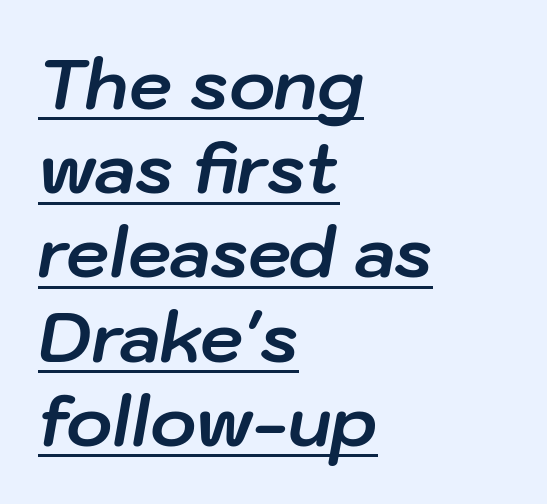
Q: Is the text bold? A: Yes.
Q: Is the text italic (slanted)? A: Yes, it leans right by about 10 degrees.
Q: Is the text underlined? A: Yes.
Q: How is the paragraph aligned? A: Left-aligned.
Q: Is the spacing between letters normal or unusually wide? A: Normal.
Q: Width (condensed, normal, or wide)? A: Normal.
Q: Stroke contrast? A: Low.
Q: x-height? A: Medium.
Q: Monospaced? A: No.
